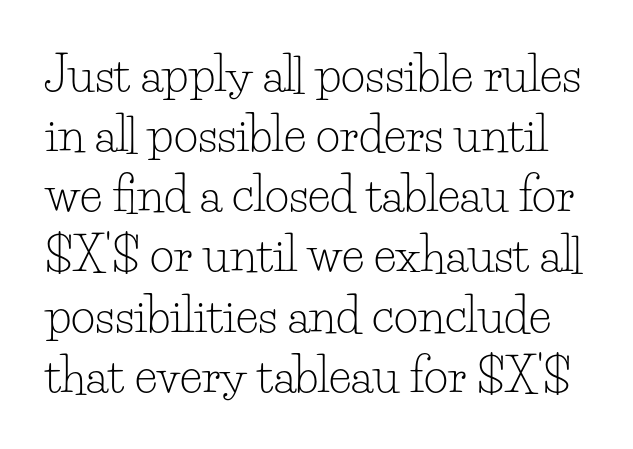
The image shows 47 px light serif type, upright; set normal line spacing (1.28x), normal letter spacing, not underlined; low stroke contrast and a small x-height.
